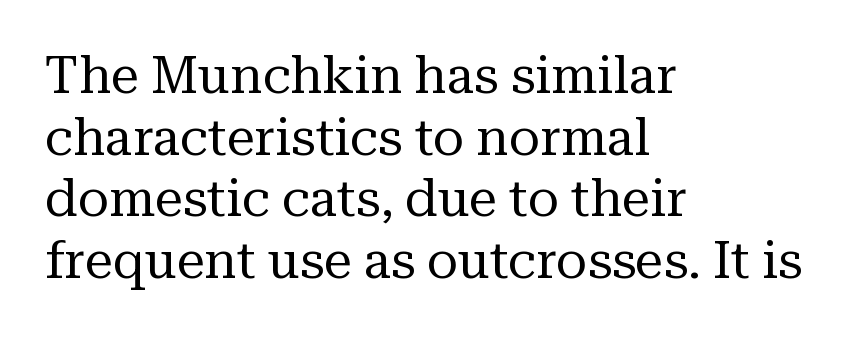
The image shows 51 px regular-weight serif type, upright; set left-aligned, line spacing 1.21x, normal letter spacing, not underlined; medium stroke contrast and a medium x-height.
